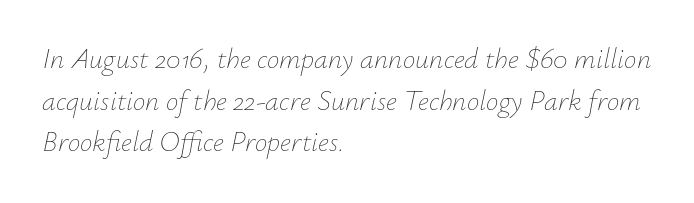
The image shows 28 px thin type, italic (leaning right); set left-aligned, normal line spacing (1.49x), normal letter spacing, not underlined; low stroke contrast and a small x-height.
